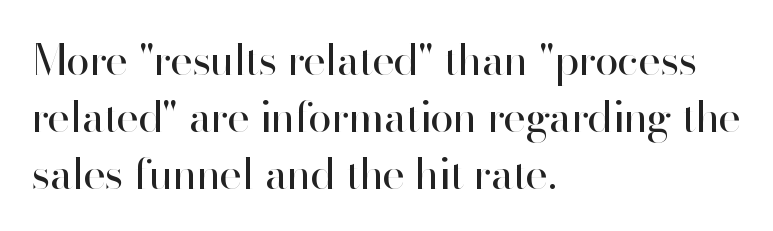
{"serif": "no", "italic": "no", "bold": "no", "weight": "regular", "width": "normal", "stroke_contrast": "high", "x_height": "small", "monospaced": "no", "underline": "no", "align": "left", "line_spacing": "normal", "line_spacing_ratio": 1.33, "letter_spacing": "normal", "letter_spacing_em": 0.0, "glyph_px": 43}
